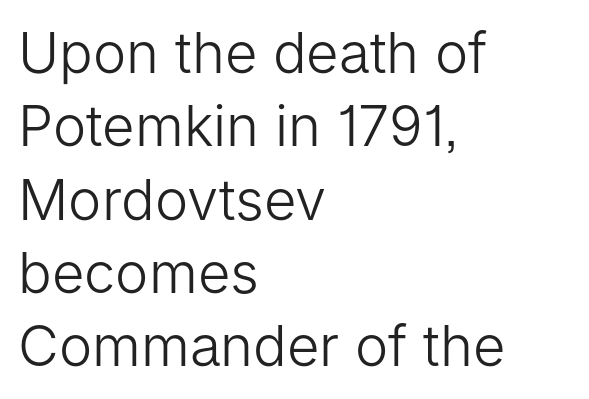
The image shows 56 px light sans-serif type, upright; set left-aligned, normal line spacing (1.31x), normal letter spacing, not underlined; low stroke contrast and a medium x-height.
